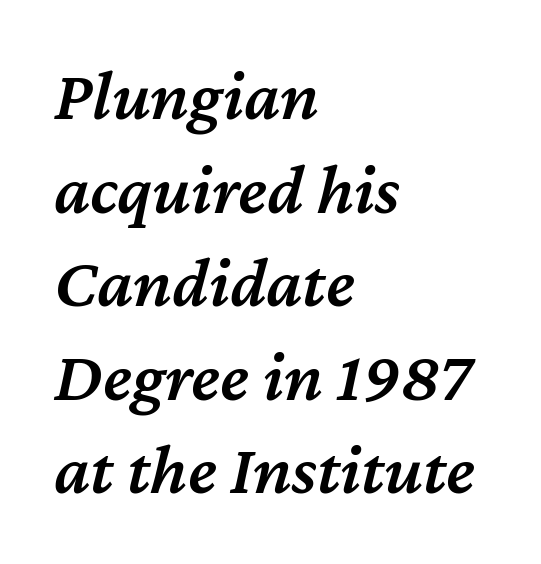
Q: Is the text bold? A: Semi-bold.
Q: Is the text italic (slanted)? A: Yes, it leans right by about 12 degrees.
Q: Is the text underlined? A: No.
Q: How is the paragraph aligned? A: Left-aligned.
Q: Is the spacing between letters normal or unusually wide? A: Normal.
Q: Is the spacing between lines tight, normal or loose? A: Normal.
Q: Width (condensed, normal, or wide)? A: Normal.
Q: Stroke contrast? A: Medium.
Q: x-height? A: Medium.
Q: Monospaced? A: No.
